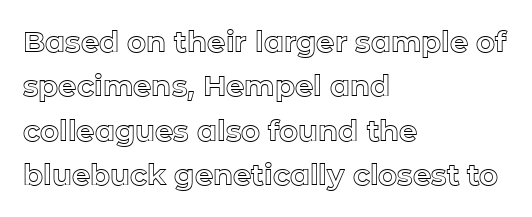
A student would call this left alignment; a typographer would say flush left, rag right. The strip under each line holds only bare page. These lines keep a tight, regular rhythm from letter to letter. Rendered with straight, roman letterforms.
